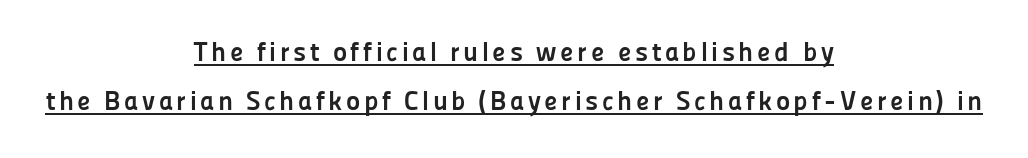
The image shows 27 px bold type, upright; set centered, line spacing 1.83x, underlined.
